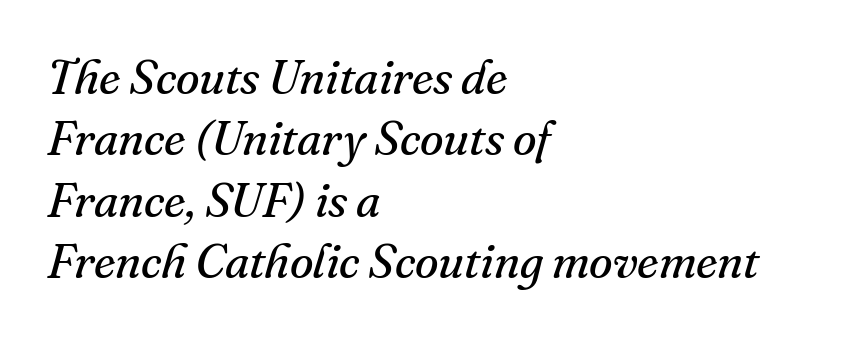
The image shows 48 px regular-weight serif type, italic (leaning right); set left-aligned, normal line spacing (1.28x), normal letter spacing, not underlined; medium stroke contrast and a small x-height.
